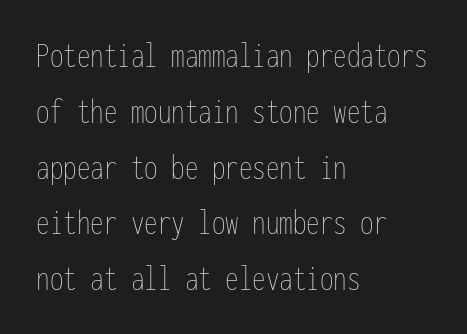
Do the characters align in a grid? Yes, the font is monospaced. Compared with typical paragraphs, the rows here are spaced about the same. The rendering anchors every line to the left-hand side. Spacing between characters is what you'd get straight out of the box. Each stroke keeps to a modest, everyday thickness or less.
